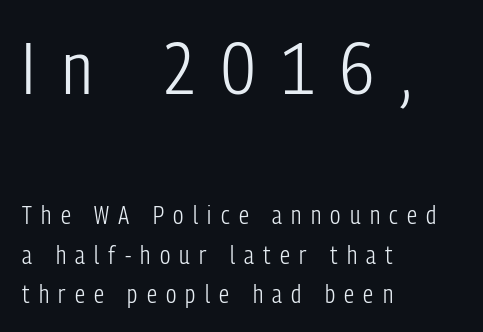
Clear beneath every line of the passage. Horizontally, the lines are justified to the leading edge only. Proportional: the letters do not fall into vertical columns. Vertical stems look standard width or narrower in stroke. The letters are spread apart with noticeably loose tracking.
